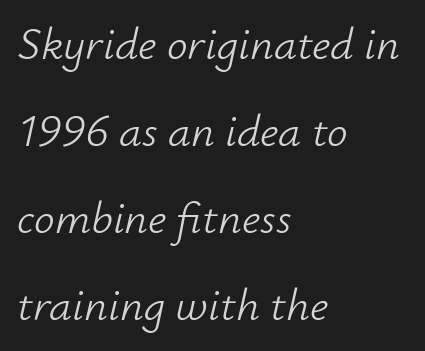
Character widths vary here, with narrow letters taking less room than wide ones. The tracking reads as untouched default to a designer's eye. Underlining? Definitely not there. Vertical stems look standard width or narrower in stroke. The typesetter chose a ragged-right arrangement here. Designer's note — italics engaged.
